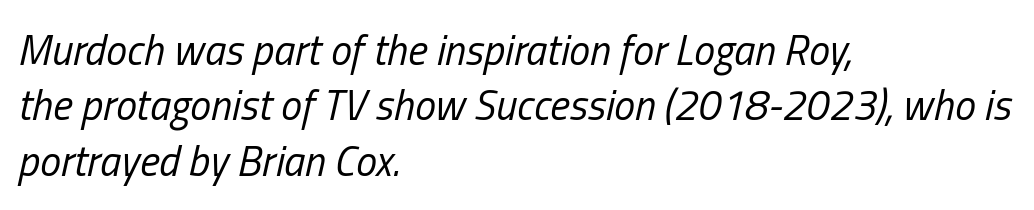
{"italic": "yes", "lean": "right", "slant_degrees": 13, "bold": "no", "weight": "regular", "width": "condensed", "stroke_contrast": "low", "x_height": "medium", "monospaced": "no", "underline": "no", "align": "left", "line_spacing": "normal", "line_spacing_ratio": 1.32, "letter_spacing": "normal", "letter_spacing_em": 0.0, "glyph_px": 42}
